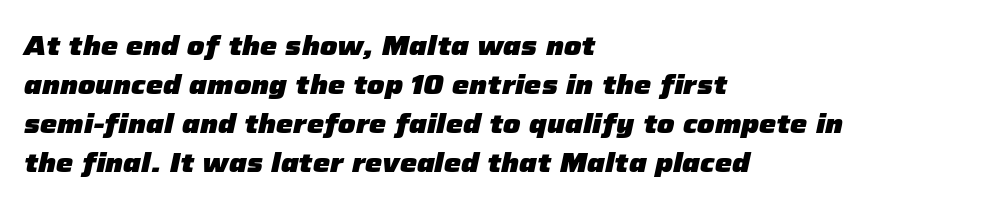
{"italic": "yes", "lean": "right", "slant_degrees": 12, "bold": "yes", "underline": "no", "align": "left", "line_spacing": "normal", "line_spacing_ratio": 1.44, "letter_spacing": "normal", "letter_spacing_em": 0.0, "glyph_px": 27}
